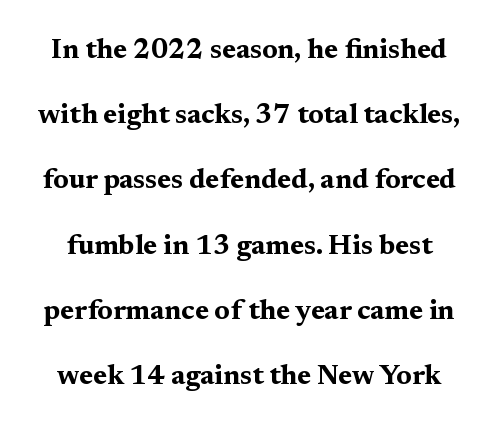
How are the letters spaced? Ordinarily, with no added tracking. Italic? Not at all — the glyphs are vertical. Vertical spacing — loose. Check where the strokes stop: tiny serifs finish them off. The passage shown is typed in a proportional face where columns would drift.
